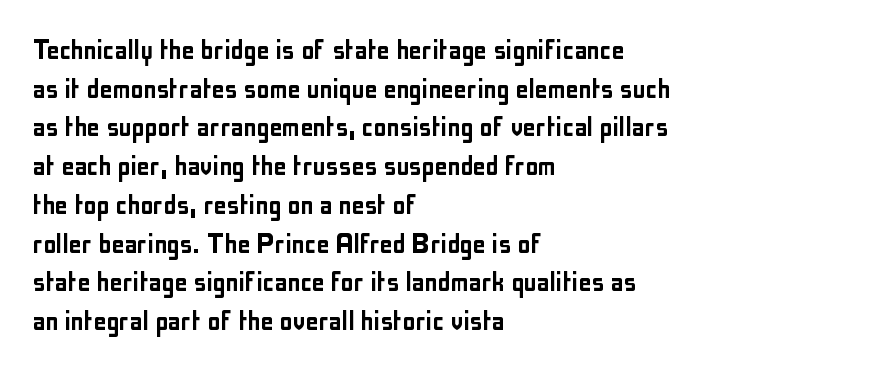
The image shows 32 px condensed sans-serif type, upright; set left-aligned, line spacing 1.21x, normal letter spacing, not underlined; low stroke contrast and a medium x-height.
